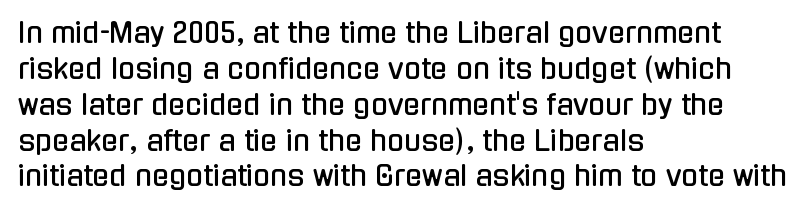
The image shows 28 px condensed sans-serif type, upright; set left-aligned, normal line spacing (1.28x), normal letter spacing, not underlined; low stroke contrast and a medium x-height.
